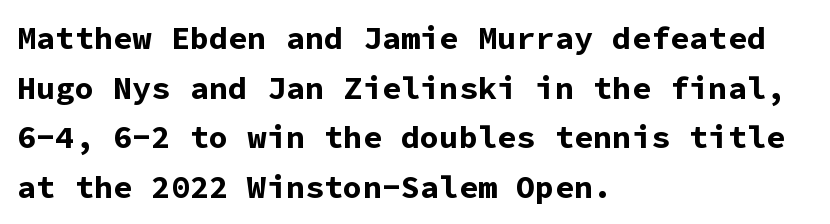
Q: Is the text bold? A: Yes.
Q: Is the text italic (slanted)? A: No, it is upright.
Q: Is the typeface a serif or a sans-serif typeface? A: Sans-serif.
Q: Is the text underlined? A: No.
Q: How is the paragraph aligned? A: Left-aligned.
Q: Is the spacing between letters normal or unusually wide? A: Normal.
Q: Is the spacing between lines tight, normal or loose? A: Normal.
Q: Width (condensed, normal, or wide)? A: Normal.
Q: Stroke contrast? A: Low.
Q: x-height? A: Medium.
Q: Monospaced? A: Yes.
